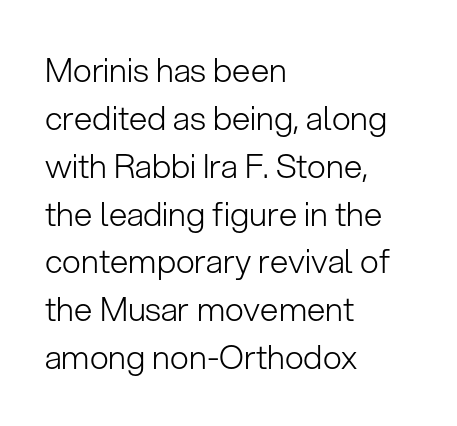
{"serif": "no", "italic": "no", "bold": "no", "weight": "light", "width": "normal", "stroke_contrast": "low", "x_height": "medium", "monospaced": "no", "underline": "no", "align": "left", "line_spacing": "normal", "line_spacing_ratio": 1.45, "letter_spacing": "normal", "letter_spacing_em": 0.0, "glyph_px": 33}
